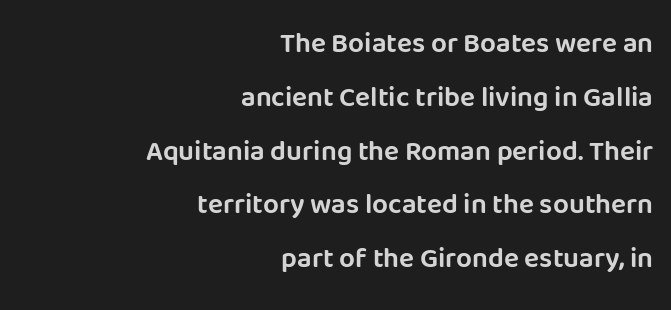
The image shows 28 px sans-serif type, upright; set right-aligned, loose line spacing (1.92x), normal letter spacing, not underlined; low stroke contrast and a large x-height.
